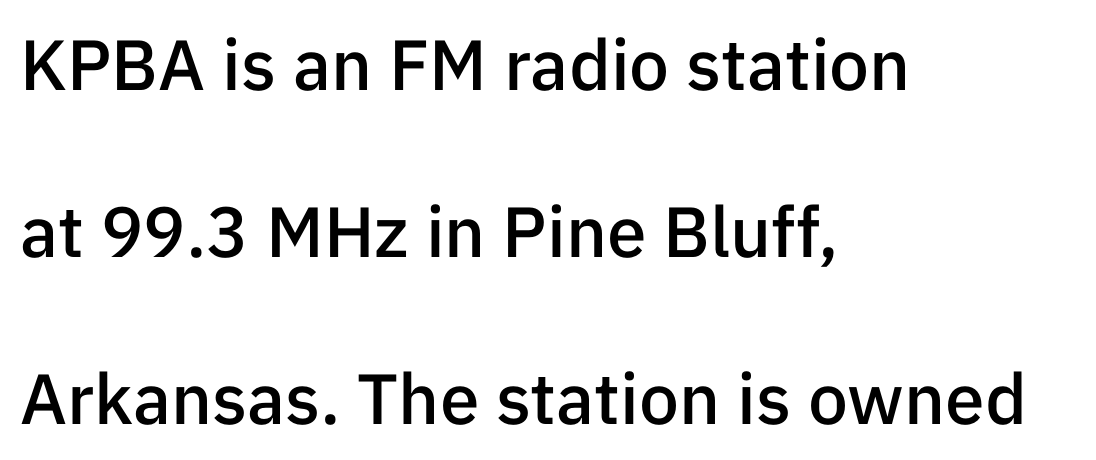
{"serif": "no", "italic": "no", "bold": "semi", "weight": "semibold", "width": "normal", "stroke_contrast": "low", "x_height": "medium", "monospaced": "no", "underline": "no", "align": "left", "line_spacing": "loose", "line_spacing_ratio": 2.35, "letter_spacing": "normal", "letter_spacing_em": 0.0, "glyph_px": 71}
